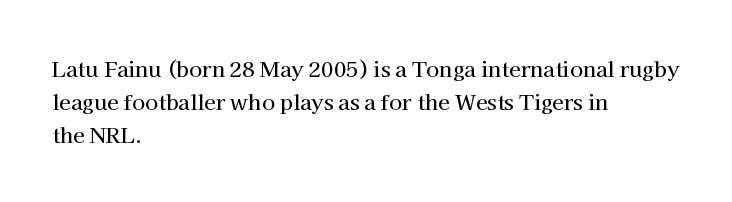
Q: Is the text italic (slanted)? A: No, it is upright.
Q: Is the text underlined? A: No.
Q: How is the paragraph aligned? A: Left-aligned.
Q: Is the spacing between letters normal or unusually wide? A: Normal.
Q: Is the spacing between lines tight, normal or loose? A: Normal.
